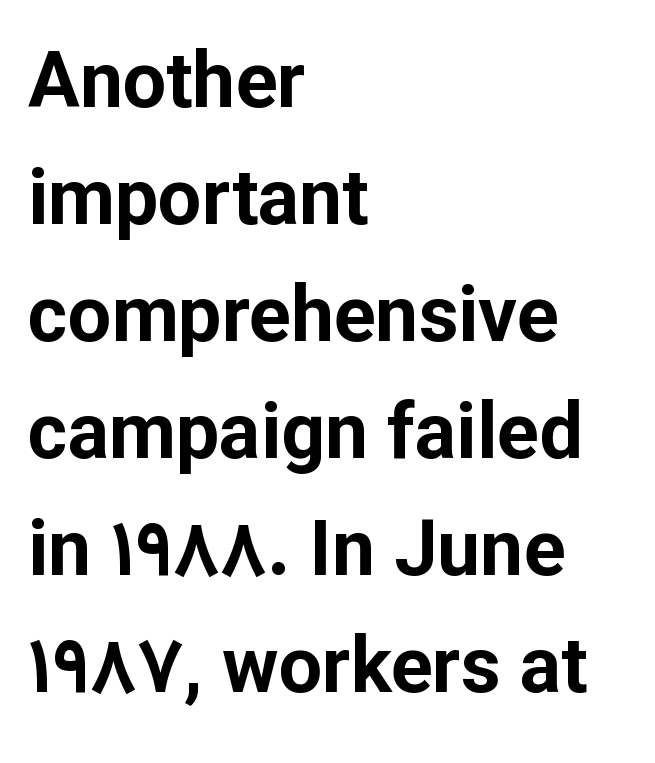
{"serif": "no", "italic": "no", "bold": "yes", "weight": "bold", "width": "normal", "stroke_contrast": "low", "x_height": "medium", "monospaced": "no", "underline": "no", "align": "left", "line_spacing": "normal", "line_spacing_ratio": 1.52, "letter_spacing": "normal", "letter_spacing_em": 0.0, "glyph_px": 77}
